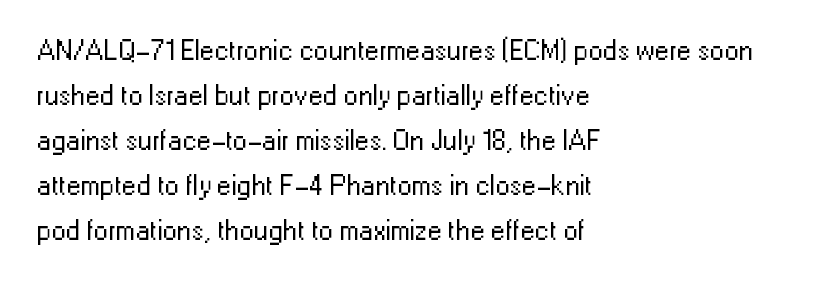
Q: Is the text bold? A: No.
Q: Is the text italic (slanted)? A: No, it is upright.
Q: Is the typeface a serif or a sans-serif typeface? A: Sans-serif.
Q: Is the text underlined? A: No.
Q: How is the paragraph aligned? A: Left-aligned.
Q: Is the spacing between letters normal or unusually wide? A: Normal.
Q: Is the spacing between lines tight, normal or loose? A: Normal.
Q: Width (condensed, normal, or wide)? A: Normal.
Q: Stroke contrast? A: Low.
Q: x-height? A: Medium.
Q: Monospaced? A: No.
